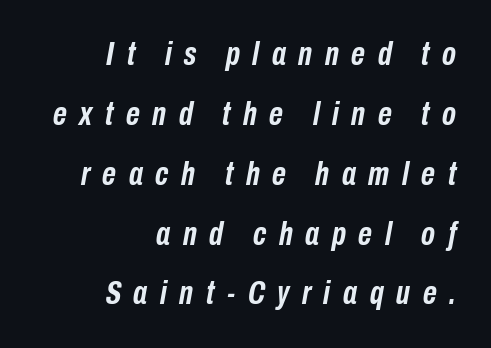
Q: Is the text bold? A: Yes.
Q: Is the text italic (slanted)? A: Yes, it leans right by about 10 degrees.
Q: Is the text underlined? A: No.
Q: How is the paragraph aligned? A: Right-aligned.
Q: Is the spacing between letters normal or unusually wide? A: Unusually wide.
Q: Width (condensed, normal, or wide)? A: Condensed.
Q: Stroke contrast? A: Low.
Q: x-height? A: Medium.
Q: Monospaced? A: No.
